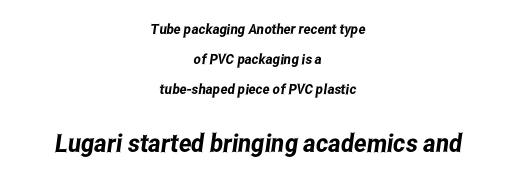
The image shows 25 px text type; set centered, loose line spacing (2.15x), normal letter spacing, not underlined; the second (bottom) block is 1.79x larger.
